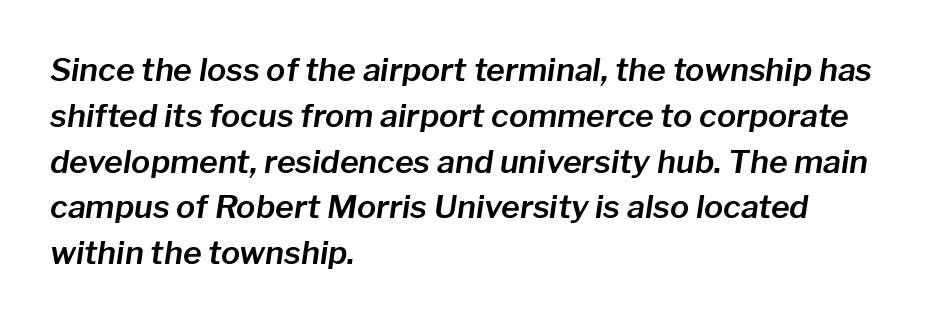
Note the varied advance widths — an 'i' is clearly narrower than an 'm'. These lines sit exactly where default settings would place them. The rendering keeps characters at their native spacing. This is oblique type, the kind used for emphasis or titles. Leftover space on each line is placed entirely after the last word. Check the space under the baseline: it is left empty.
